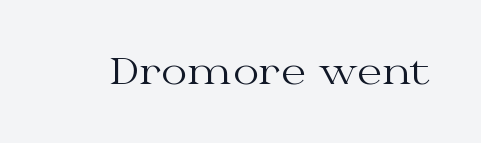
{"serif": "yes", "italic": "no", "bold": "no", "weight": "regular", "width": "wide", "stroke_contrast": "medium", "x_height": "medium", "monospaced": "no", "underline": "no", "letter_spacing": "normal", "letter_spacing_em": 0.0, "glyph_px": 36}
